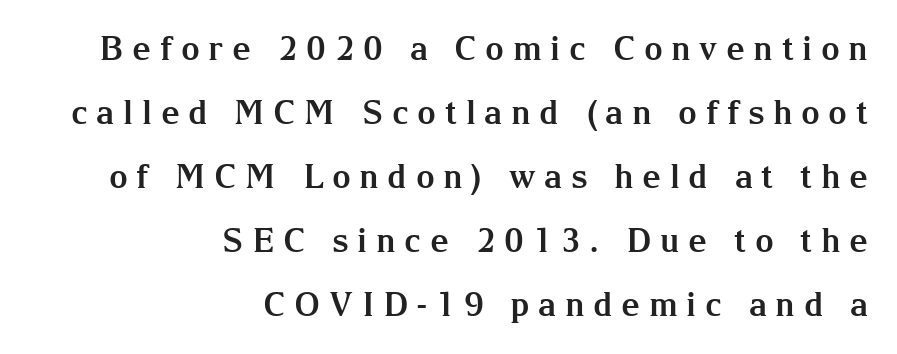
{"serif": "yes", "italic": "no", "bold": "yes", "weight": "bold", "width": "normal", "stroke_contrast": "medium", "x_height": "medium", "monospaced": "no", "underline": "no", "align": "right", "line_spacing": "loose", "line_spacing_ratio": 1.94, "letter_spacing": "wide", "letter_spacing_em": 0.26, "glyph_px": 33}
